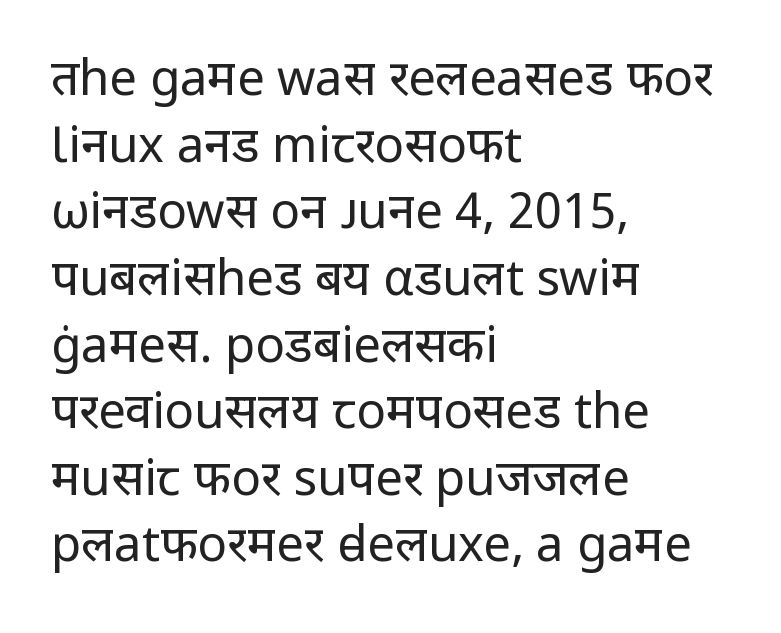
{"serif": "no", "italic": "no", "bold": "no", "weight": "regular", "width": "normal", "stroke_contrast": "low", "x_height": "medium", "monospaced": "no", "underline": "no", "align": "left", "line_spacing": "normal", "line_spacing_ratio": 1.36, "letter_spacing": "normal", "letter_spacing_em": 0.0, "glyph_px": 49}
